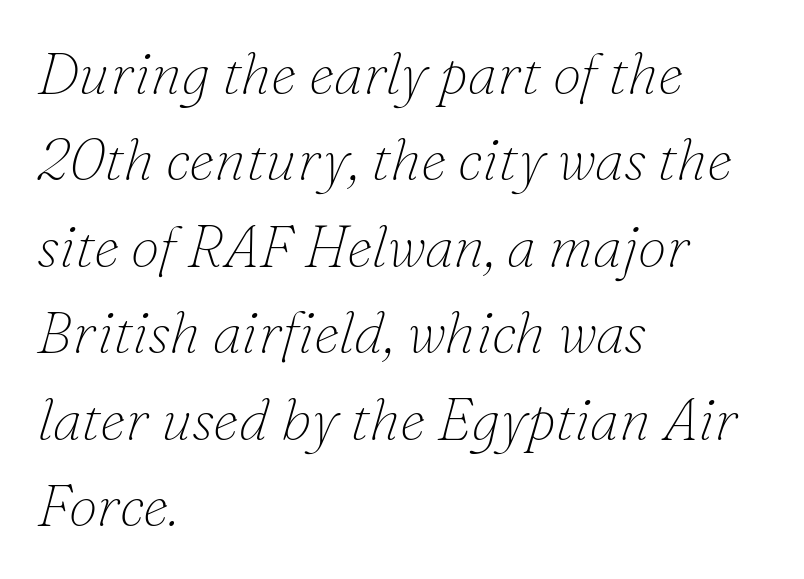
Q: Is the text bold? A: No.
Q: Is the text italic (slanted)? A: Yes, it leans right by about 16 degrees.
Q: Is the typeface a serif or a sans-serif typeface? A: Serif.
Q: Is the text underlined? A: No.
Q: How is the paragraph aligned? A: Left-aligned.
Q: Is the spacing between letters normal or unusually wide? A: Normal.
Q: Is the spacing between lines tight, normal or loose? A: Normal.
Q: Width (condensed, normal, or wide)? A: Normal.
Q: Stroke contrast? A: Low.
Q: x-height? A: Small.
Q: Monospaced? A: No.
